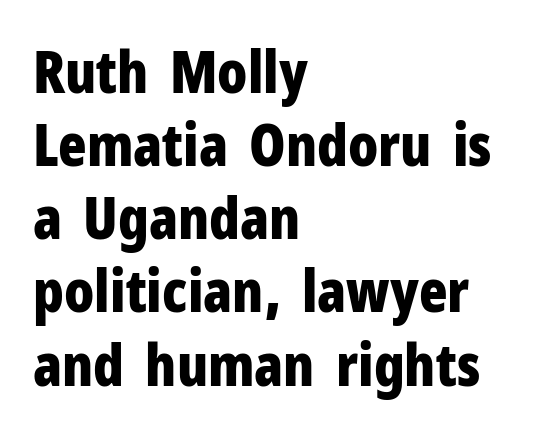
{"serif": "no", "italic": "no", "bold": "yes", "weight": "bold", "width": "condensed", "stroke_contrast": "low", "x_height": "medium", "monospaced": "no", "underline": "no", "align": "left", "line_spacing_ratio": 1.24, "letter_spacing": "normal", "letter_spacing_em": 0.0, "glyph_px": 59}
